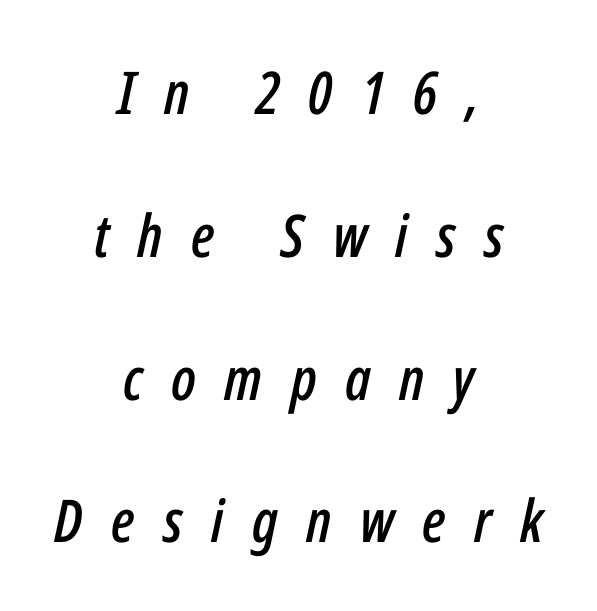
{"italic": "yes", "lean": "right", "slant_degrees": 12, "width": "condensed", "stroke_contrast": "low", "x_height": "medium", "monospaced": "no", "underline": "no", "align": "center", "line_spacing": "loose", "line_spacing_ratio": 2.42, "letter_spacing": "wide", "letter_spacing_em": 0.48, "glyph_px": 59}
